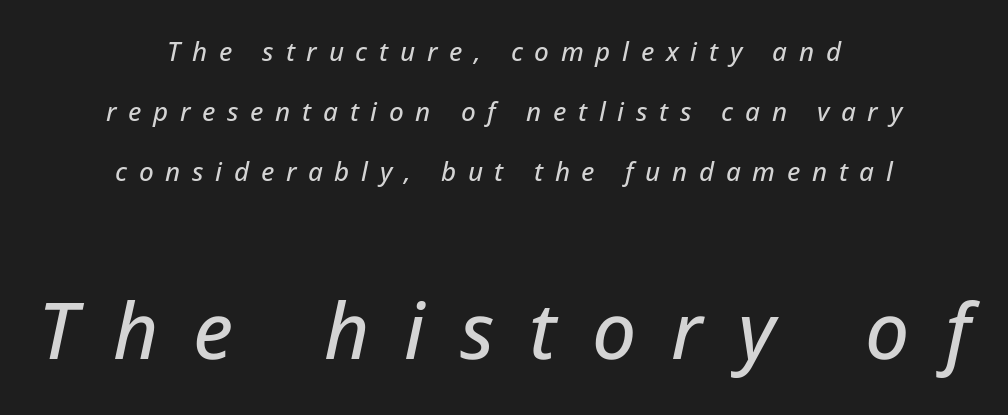
Looks like regular typesetting: each glyph gets only the width it needs. Between these two stacked blocks, the lower one wins on size. A typesetter would call this heavily tracked-out type. Descenders hang freely into open space.
